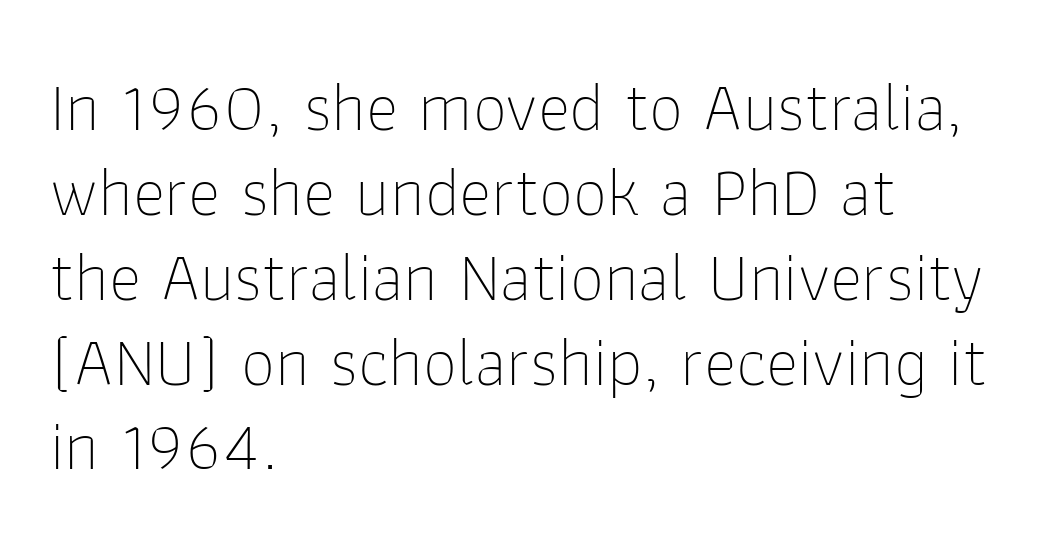
The image shows 69 px thin sans-serif type, upright; set left-aligned, line spacing 1.23x, normal letter spacing, not underlined; low stroke contrast and a medium x-height.
